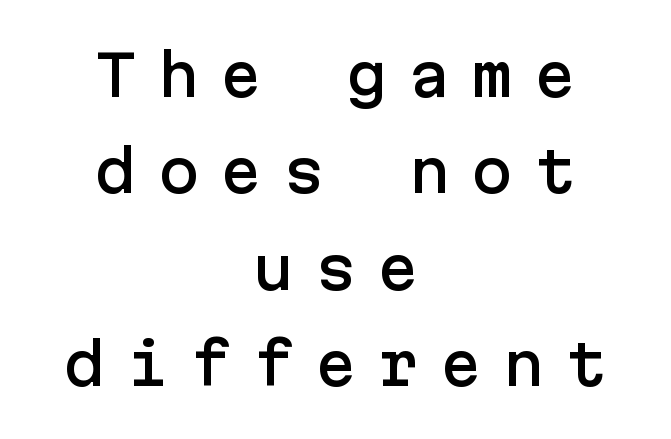
Q: Is the text italic (slanted)? A: No, it is upright.
Q: Is the typeface a serif or a sans-serif typeface? A: Sans-serif.
Q: Is the text underlined? A: No.
Q: How is the paragraph aligned? A: Centered.
Q: Is the spacing between letters normal or unusually wide? A: Unusually wide.
Q: Width (condensed, normal, or wide)? A: Normal.
Q: Stroke contrast? A: Low.
Q: x-height? A: Medium.
